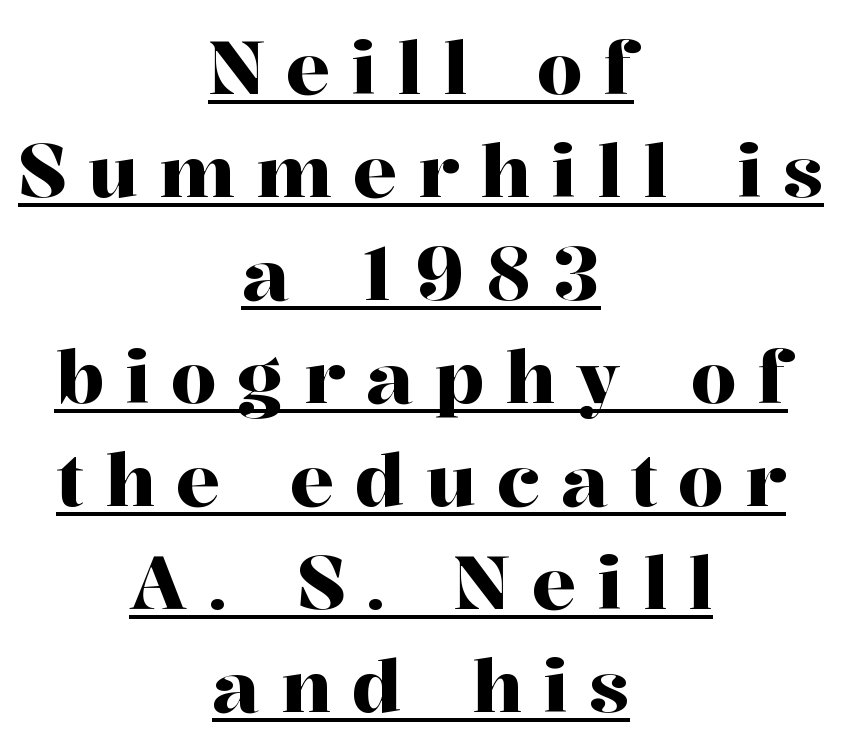
The rendering uses natural spacing where letterforms have individual widths. Does the leading feel generous? No, just average. What decoration does the sample have? An underline. Neither beginnings nor endings align; midpoints do. In terms of posture, this sample is upright. There is plenty of visible air inserted between adjacent glyphs.
